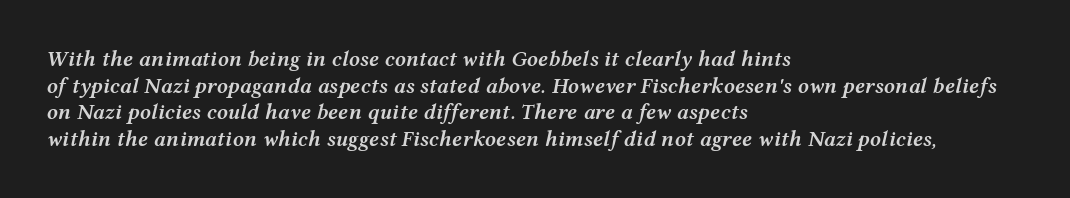
Plain, unruled lines of type. In terms of posture, this sample is oblique. Caption: semibold face, moderately heavy strokes. The face used here is rendered with its standard letterfit. The rag falls on the right side of this text block.
